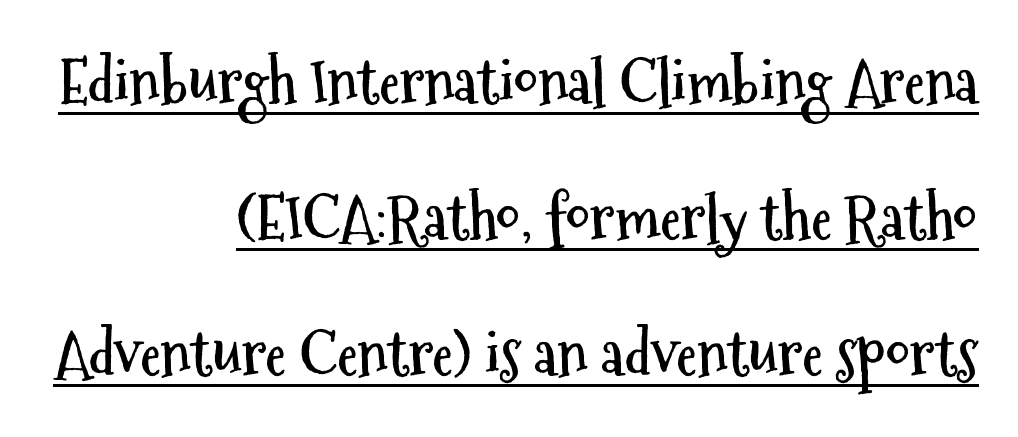
The image shows 60 px semibold, condensed sans-serif type, upright; set right-aligned, loose line spacing (2.27x), normal letter spacing, underlined; medium stroke contrast and a medium x-height.
